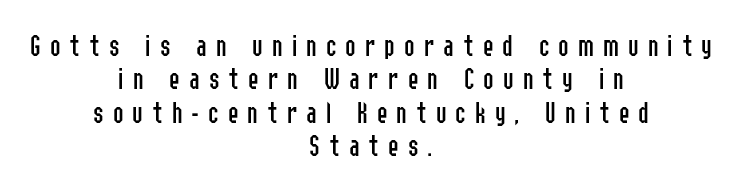
Nope, no serifs anywhere on these letters. Upright lettering throughout. Alignment: centered. No heavy texture on the line: the type isn't bold. Honestly, there is no underline to notice here at all.
